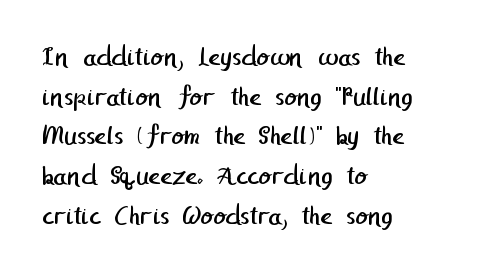
Q: Is the text bold? A: No.
Q: Is the typeface a serif or a sans-serif typeface? A: Sans-serif.
Q: Is the text underlined? A: No.
Q: How is the paragraph aligned? A: Left-aligned.
Q: Is the spacing between letters normal or unusually wide? A: Normal.
Q: Is the spacing between lines tight, normal or loose? A: Normal.
Q: Width (condensed, normal, or wide)? A: Normal.
Q: Stroke contrast? A: Low.
Q: x-height? A: Medium.
